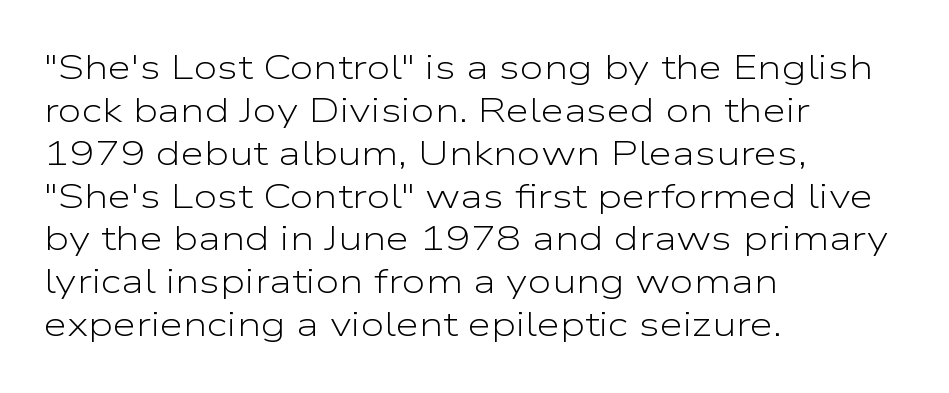
The gap between lines stays unmarked. Compared with typical paragraphs, the rows here are spaced about the same. Is this a fixed-width face? No — the glyphs have proportional, varying widths. Each stroke keeps to a modest, everyday thickness or less. Font category for this specimen: sans-serif.
